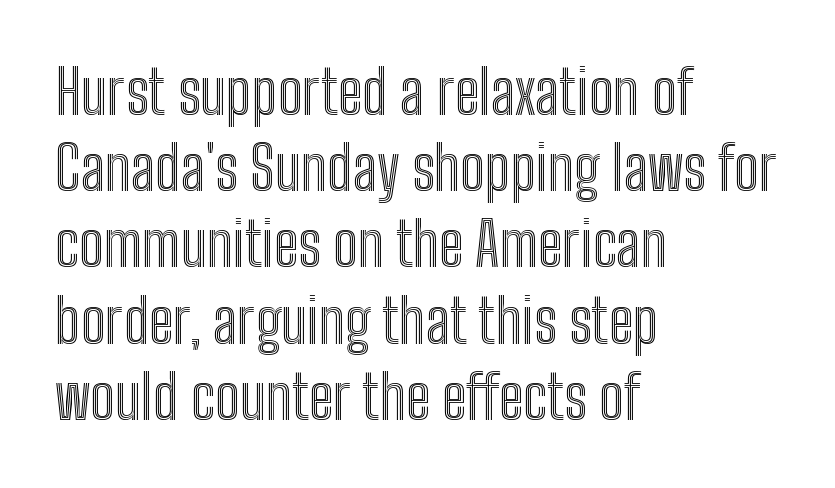
The image shows 60 px condensed type, upright; set left-aligned, normal line spacing (1.27x), normal letter spacing, not underlined; a medium x-height.
